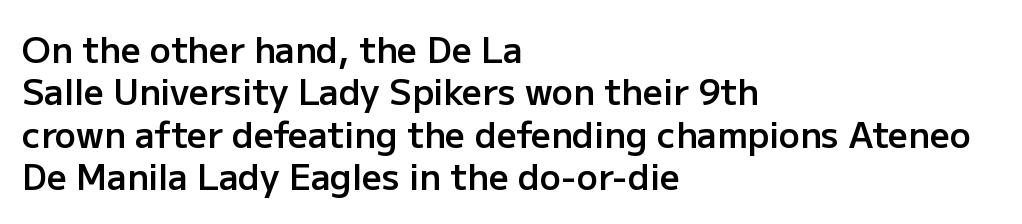
Q: Is the text bold? A: Semi-bold.
Q: Is the text italic (slanted)? A: No, it is upright.
Q: Is the typeface a serif or a sans-serif typeface? A: Sans-serif.
Q: Is the text underlined? A: No.
Q: How is the paragraph aligned? A: Left-aligned.
Q: Is the spacing between letters normal or unusually wide? A: Normal.
Q: Width (condensed, normal, or wide)? A: Normal.
Q: Stroke contrast? A: Low.
Q: x-height? A: Medium.
Q: Monospaced? A: No.
